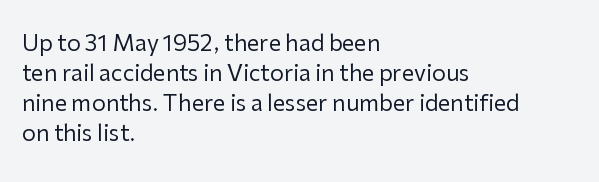
The image shows 22 px text type, upright; set left-aligned, normal line spacing (1.37x), normal letter spacing, not underlined.
